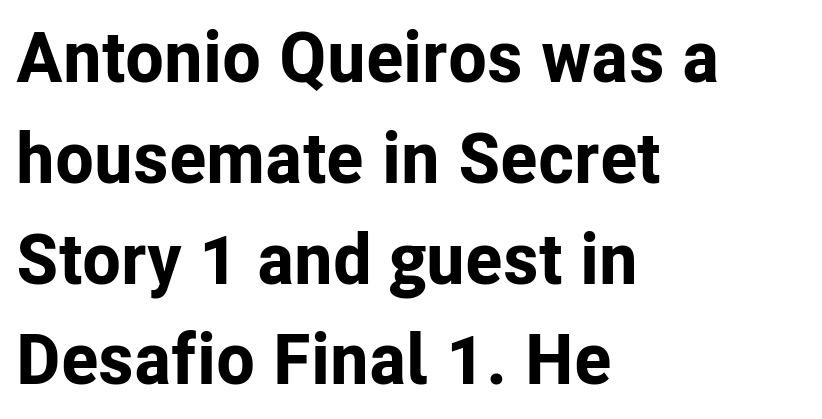
{"serif": "no", "italic": "no", "bold": "yes", "weight": "bold", "width": "normal", "stroke_contrast": "low", "x_height": "medium", "monospaced": "no", "underline": "no", "align": "left", "line_spacing": "normal", "line_spacing_ratio": 1.42, "letter_spacing": "normal", "letter_spacing_em": 0.0, "glyph_px": 71}
